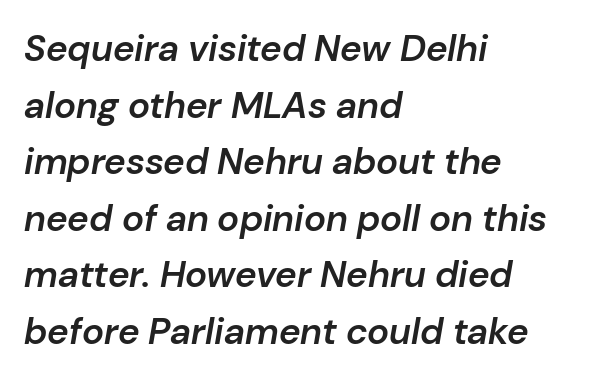
Stroke thickness is moderately raised; the sample reads as semibold. Decoration check: the copy has no underline. Italic? Definitely — the glyphs are oblique. Varying glyph widths throughout — classic text-font behaviour.
